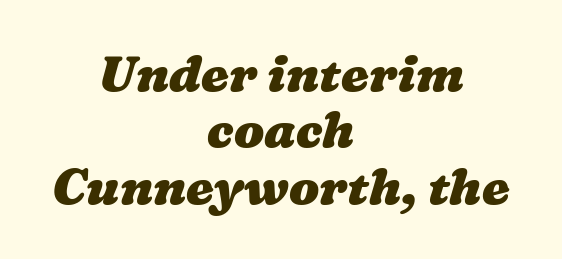
You'd pick this weight for a headline — it's a proper bold. Teacher's note: observe the equal gaps on both sides — that is centered alignment. Only glyphs here, with clear space below each row. These lines are rendered in a variable-pitch font. Standard letterfit; no display-style spreading of the glyphs.
